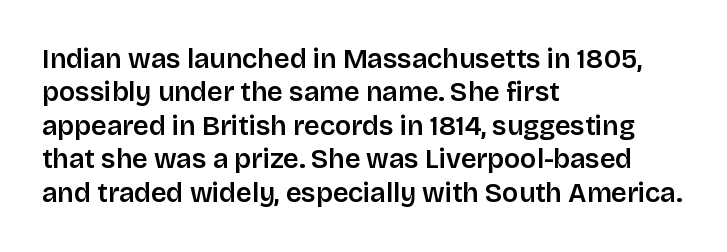
The image shows 27 px text type, upright; set left-aligned, line spacing 1.24x, normal letter spacing, not underlined.
